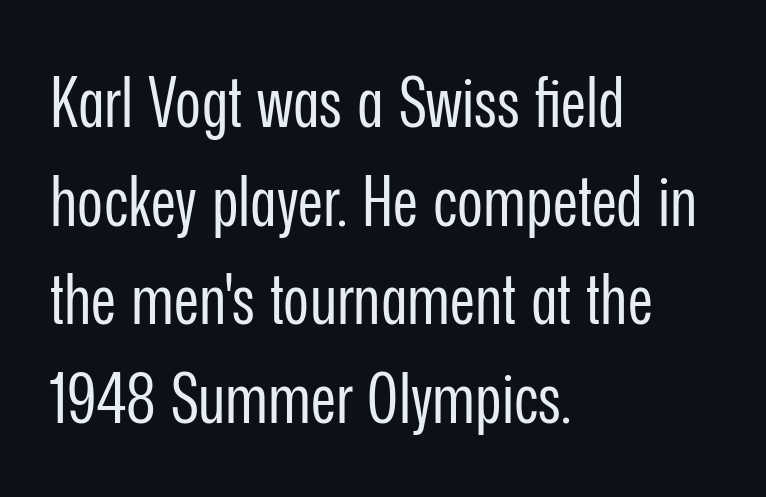
Q: Is the text bold? A: No.
Q: Is the text italic (slanted)? A: No, it is upright.
Q: Is the typeface a serif or a sans-serif typeface? A: Sans-serif.
Q: Is the text underlined? A: No.
Q: How is the paragraph aligned? A: Left-aligned.
Q: Is the spacing between letters normal or unusually wide? A: Normal.
Q: Is the spacing between lines tight, normal or loose? A: Normal.
Q: Width (condensed, normal, or wide)? A: Condensed.
Q: Stroke contrast? A: Low.
Q: x-height? A: Medium.
Q: Monospaced? A: No.
